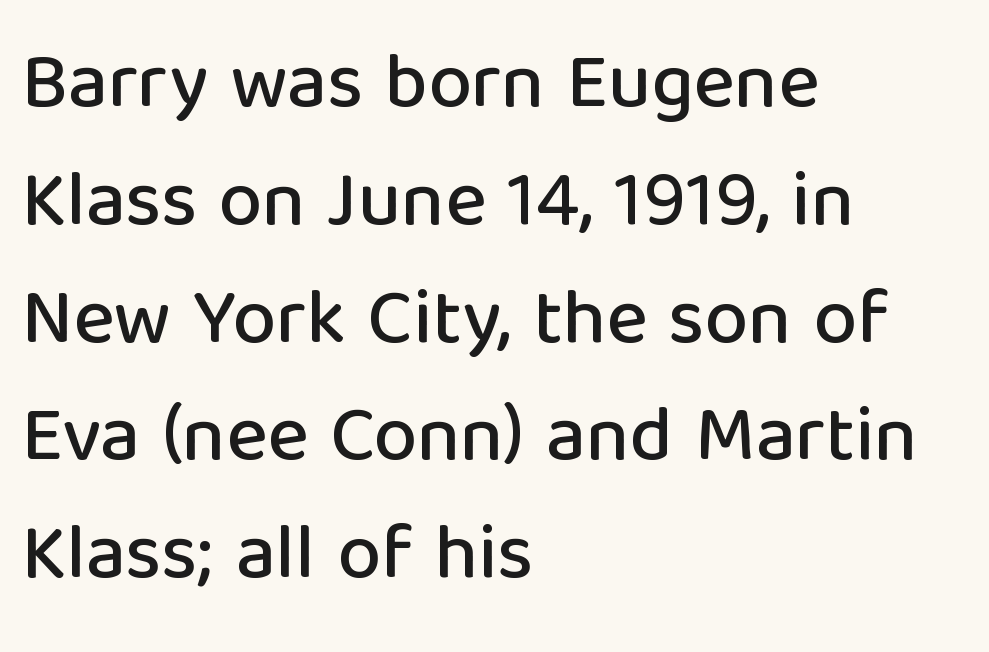
Q: Is the text italic (slanted)? A: No, it is upright.
Q: Is the typeface a serif or a sans-serif typeface? A: Sans-serif.
Q: Is the text underlined? A: No.
Q: How is the paragraph aligned? A: Left-aligned.
Q: Is the spacing between letters normal or unusually wide? A: Normal.
Q: Is the spacing between lines tight, normal or loose? A: Normal.
Q: Width (condensed, normal, or wide)? A: Normal.
Q: Stroke contrast? A: Low.
Q: x-height? A: Medium.
Q: Monospaced? A: No.
